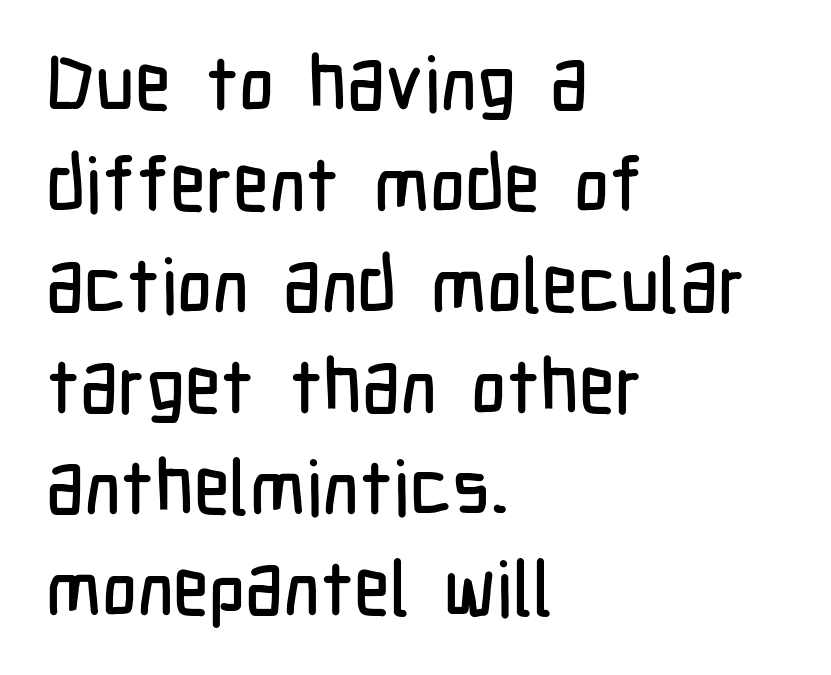
Characters remain perfectly vertical along every line. The rendering uses natural spacing where letterforms have individual widths. This sample uses plain, unmodified letter spacing. The lines are quadded left. These lines are composed in type without serifs.
